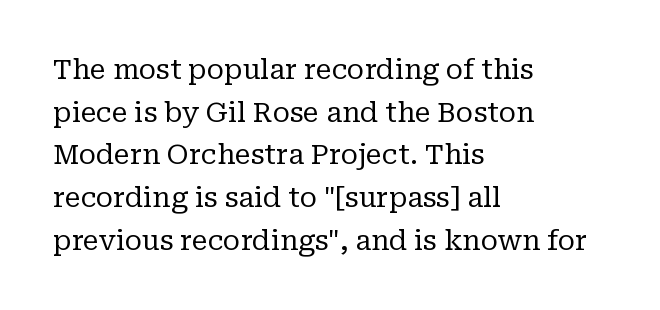
Q: Is the text bold? A: No.
Q: Is the text italic (slanted)? A: No, it is upright.
Q: Is the text underlined? A: No.
Q: How is the paragraph aligned? A: Left-aligned.
Q: Is the spacing between letters normal or unusually wide? A: Normal.
Q: Is the spacing between lines tight, normal or loose? A: Normal.
